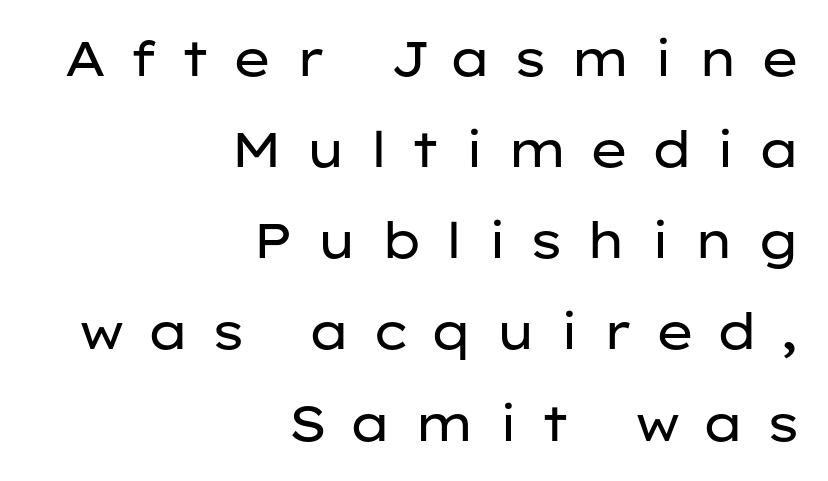
{"serif": "no", "italic": "no", "bold": "no", "weight": "regular", "width": "wide", "stroke_contrast": "low", "x_height": "medium", "monospaced": "no", "underline": "no", "align": "right", "line_spacing_ratio": 1.86, "letter_spacing": "wide", "letter_spacing_em": 0.42, "glyph_px": 49}
